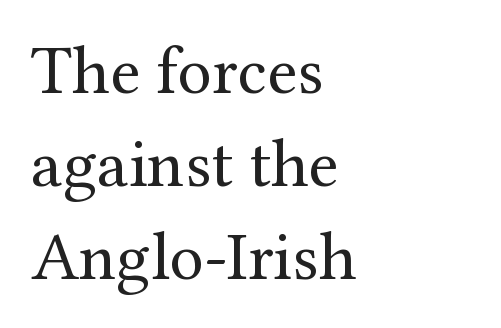
Q: Is the text bold? A: No.
Q: Is the text italic (slanted)? A: No, it is upright.
Q: Is the typeface a serif or a sans-serif typeface? A: Serif.
Q: Is the text underlined? A: No.
Q: How is the paragraph aligned? A: Left-aligned.
Q: Is the spacing between letters normal or unusually wide? A: Normal.
Q: Is the spacing between lines tight, normal or loose? A: Normal.
Q: Width (condensed, normal, or wide)? A: Normal.
Q: Stroke contrast? A: Medium.
Q: x-height? A: Medium.
Q: Monospaced? A: No.
